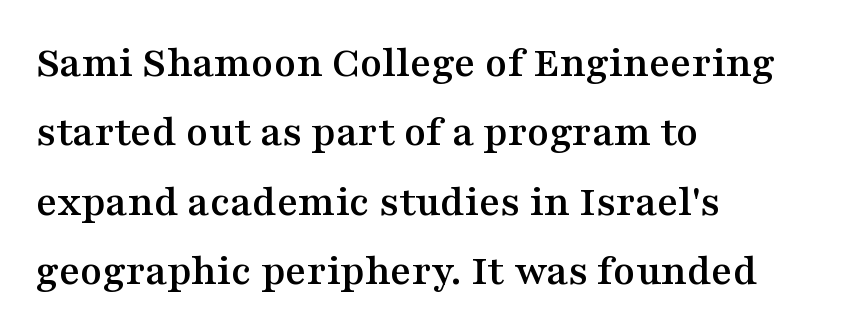
Q: Is the text italic (slanted)? A: No, it is upright.
Q: Is the typeface a serif or a sans-serif typeface? A: Serif.
Q: Is the text underlined? A: No.
Q: How is the paragraph aligned? A: Left-aligned.
Q: Is the spacing between letters normal or unusually wide? A: Normal.
Q: Is the spacing between lines tight, normal or loose? A: Normal.
Q: Width (condensed, normal, or wide)? A: Wide.
Q: Stroke contrast? A: Medium.
Q: x-height? A: Medium.
Q: Monospaced? A: No.
